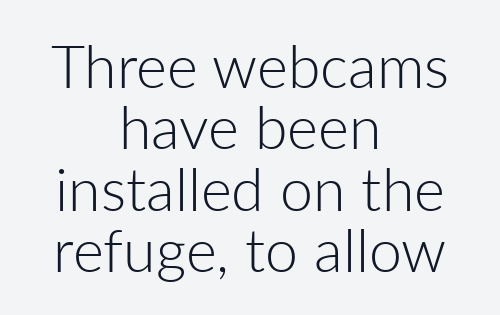
Q: Is the text bold? A: No.
Q: Is the text italic (slanted)? A: No, it is upright.
Q: Is the typeface a serif or a sans-serif typeface? A: Sans-serif.
Q: Is the text underlined? A: No.
Q: How is the paragraph aligned? A: Centered.
Q: Is the spacing between letters normal or unusually wide? A: Normal.
Q: Is the spacing between lines tight, normal or loose? A: Tight.
Q: Width (condensed, normal, or wide)? A: Normal.
Q: Stroke contrast? A: Low.
Q: x-height? A: Medium.
Q: Monospaced? A: No.
